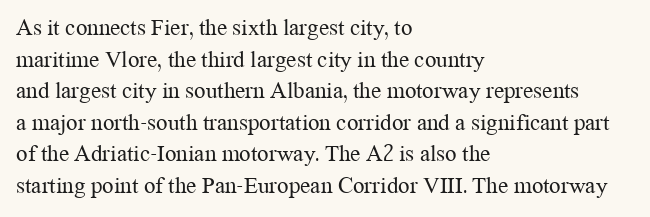
The strokes are not fattened; the text isn't bold. Beneath every word, the page is bare. Every row of glyphs begins at an identical x-position on the left. In terms of posture, this sample is upright.
